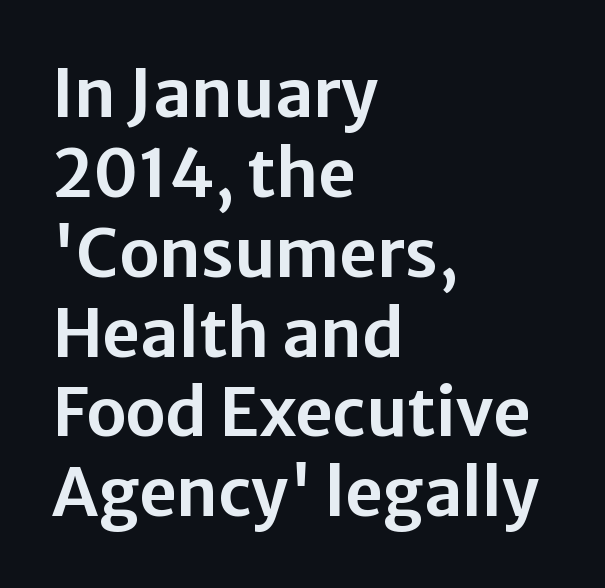
Q: Is the text italic (slanted)? A: No, it is upright.
Q: Is the typeface a serif or a sans-serif typeface? A: Sans-serif.
Q: Is the text underlined? A: No.
Q: How is the paragraph aligned? A: Left-aligned.
Q: Is the spacing between letters normal or unusually wide? A: Normal.
Q: Width (condensed, normal, or wide)? A: Normal.
Q: Stroke contrast? A: Low.
Q: x-height? A: Medium.
Q: Monospaced? A: No.
